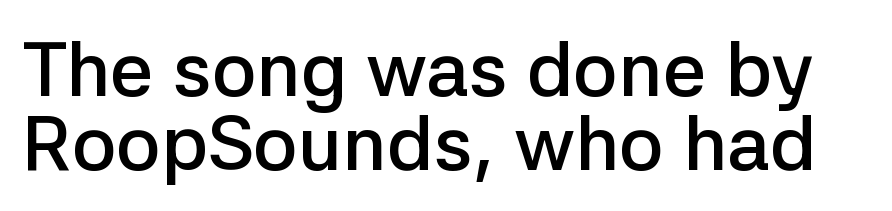
The image shows 77 px semibold sans-serif type, upright; set tight line spacing (0.96x), normal letter spacing, not underlined; low stroke contrast and a medium x-height.
